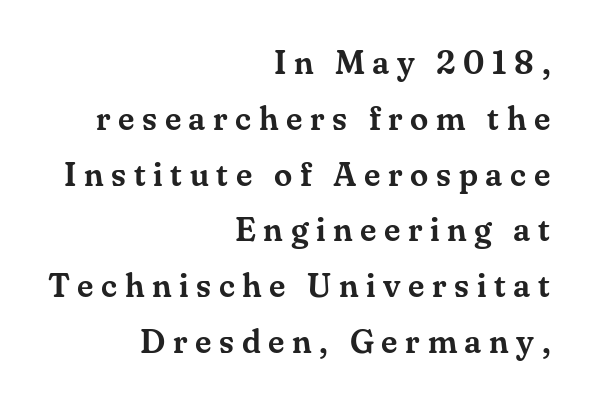
Q: Is the text italic (slanted)? A: No, it is upright.
Q: Is the typeface a serif or a sans-serif typeface? A: Serif.
Q: Is the text underlined? A: No.
Q: How is the paragraph aligned? A: Right-aligned.
Q: Is the spacing between letters normal or unusually wide? A: Unusually wide.
Q: Is the spacing between lines tight, normal or loose? A: Normal.
Q: Width (condensed, normal, or wide)? A: Normal.
Q: Stroke contrast? A: Medium.
Q: x-height? A: Small.
Q: Monospaced? A: No.
